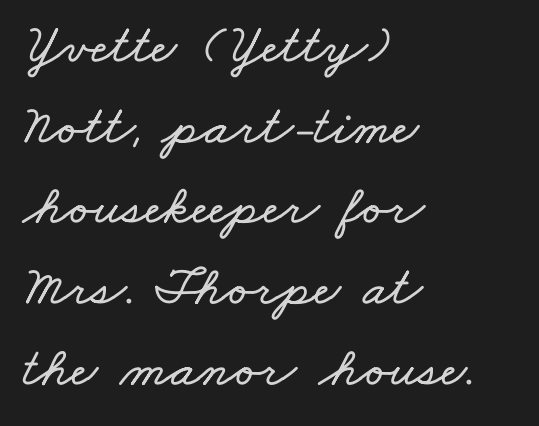
{"width": "wide", "stroke_contrast": "low", "x_height": "small", "monospaced": "no", "underline": "no", "align": "left", "line_spacing": "normal", "line_spacing_ratio": 1.44, "letter_spacing": "normal", "letter_spacing_em": 0.0, "glyph_px": 56}
